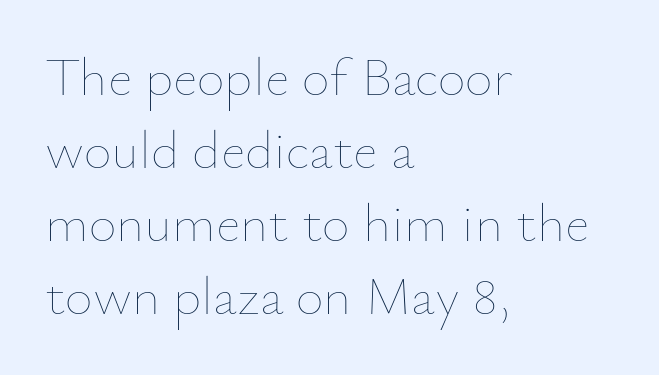
Q: Is the text bold? A: No.
Q: Is the text italic (slanted)? A: No, it is upright.
Q: Is the text underlined? A: No.
Q: How is the paragraph aligned? A: Left-aligned.
Q: Is the spacing between letters normal or unusually wide? A: Normal.
Q: Is the spacing between lines tight, normal or loose? A: Normal.
Q: Width (condensed, normal, or wide)? A: Normal.
Q: Stroke contrast? A: Low.
Q: x-height? A: Small.
Q: Monospaced? A: No.
